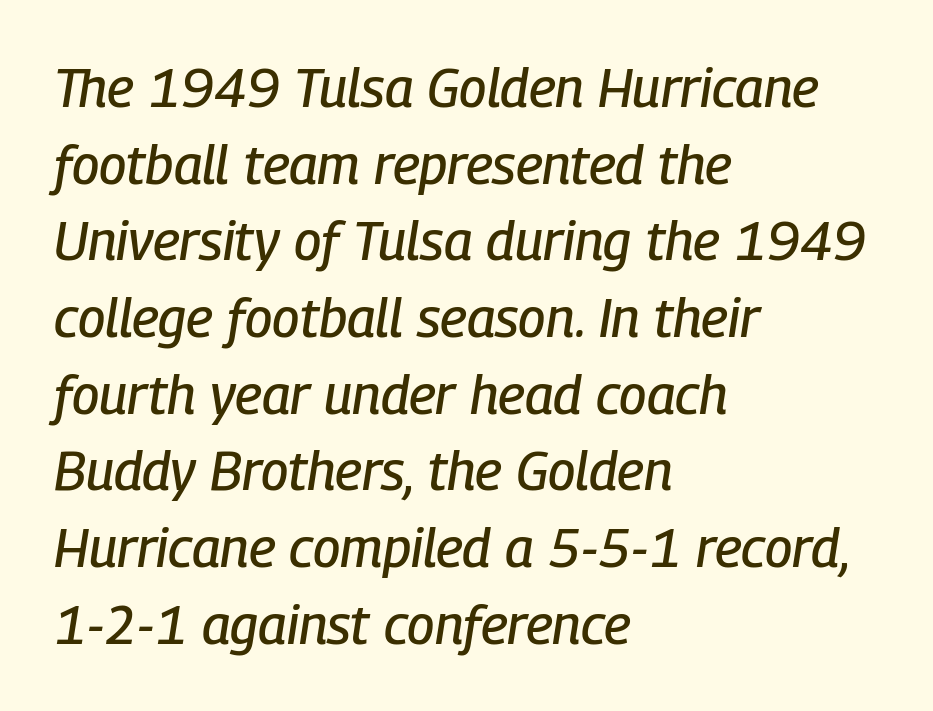
The face used here is rendered with its standard letterfit. The passage shown is typed in a proportional face where columns would drift. Reading down the column, the eye jumps a familiar distance to each next line. The compositor pushed each line to the left boundary.
